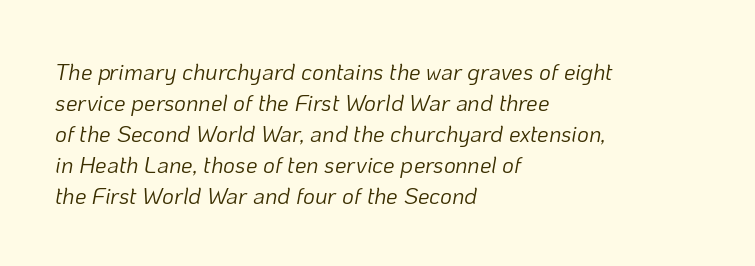
Is this a heavy cut? Hardly; it is regular or lighter. Nothing unusual about the tracking: characters are spaced as the font intends. The whole block is typeset with a tilt. Quick note: underline off.
